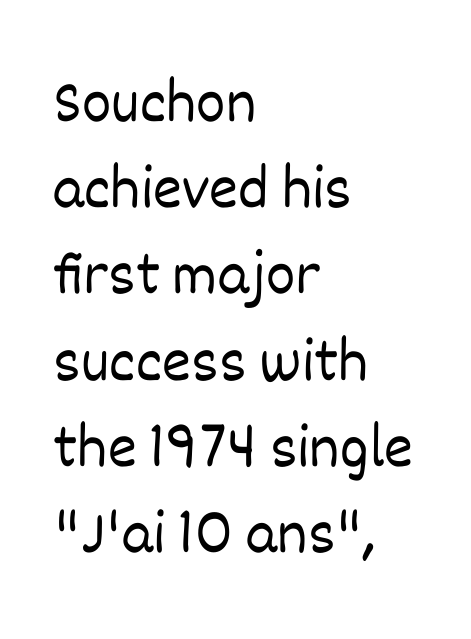
The lettering stays uniformly vertical, giving the passage a roman look. Interline gaps are of average width in this sample. Standard letterfit; no display-style spreading of the glyphs. Nothing heavy about these letters — not bold at all. Varying glyph widths throughout — classic text-font behaviour.
